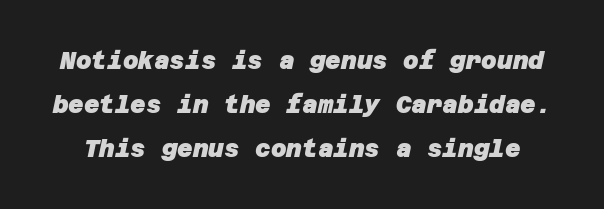
Q: Is the text bold? A: Yes.
Q: Is the text underlined? A: No.
Q: Is the spacing between letters normal or unusually wide? A: Normal.
